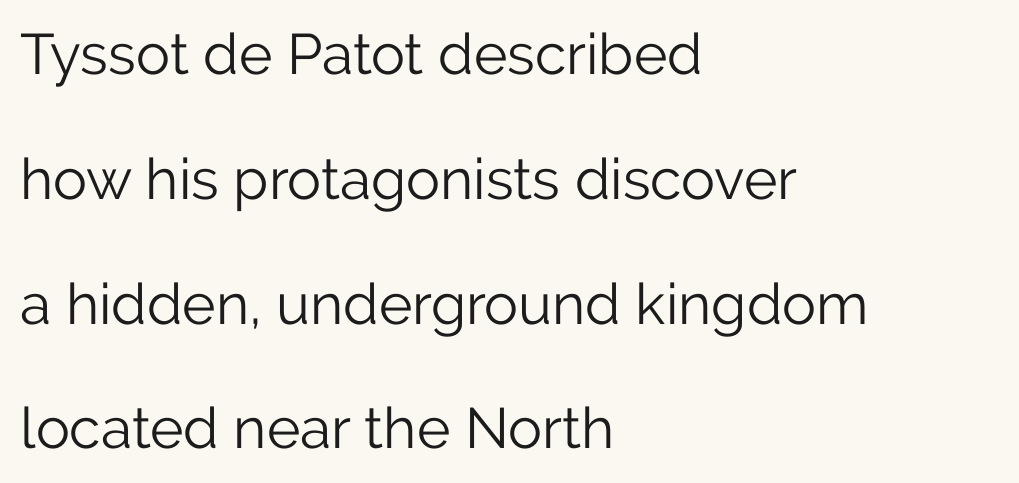
Look at the bottom of the vertical strokes: they stop flat, with no serifs. Spacing between characters is what you'd get straight out of the box. Posture: straight, roman, zero tilt. A quiet, ordinary-to-light weight characterises the typeface. Teacher's note: observe the even left margin — that is flush-left alignment. Check under the words: just untouched page.
